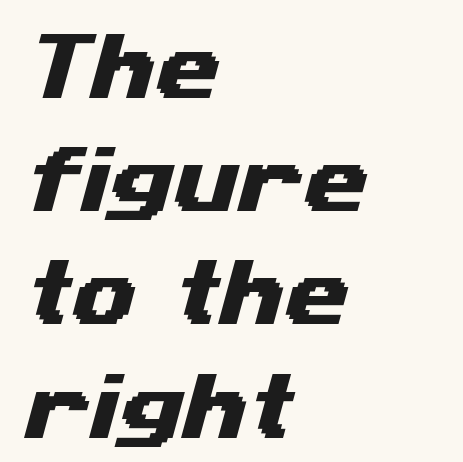
The image shows 74 px wide sans-serif type; set left-aligned, normal line spacing (1.53x), normal letter spacing, not underlined; medium stroke contrast and a medium x-height.
